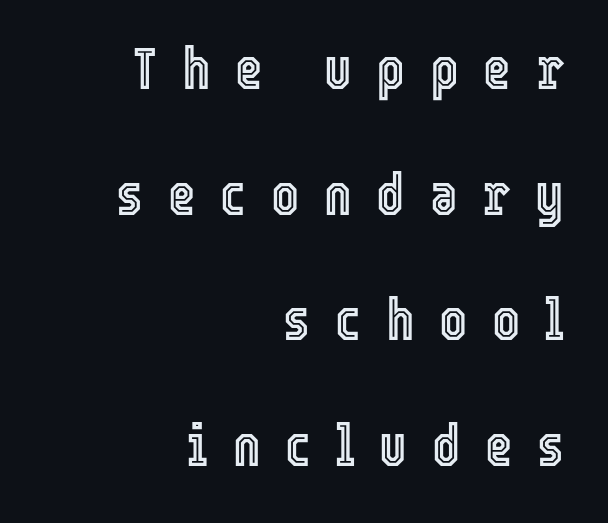
Type without underlining. You could not count columns in this text — the font is proportionally spaced. The letters are spread apart with noticeably loose tracking. When letters stand straight like this, we call the style roman or upright. Leftover space on each line is placed entirely before the opening word. The line-height multiplier appears high, well above default.
